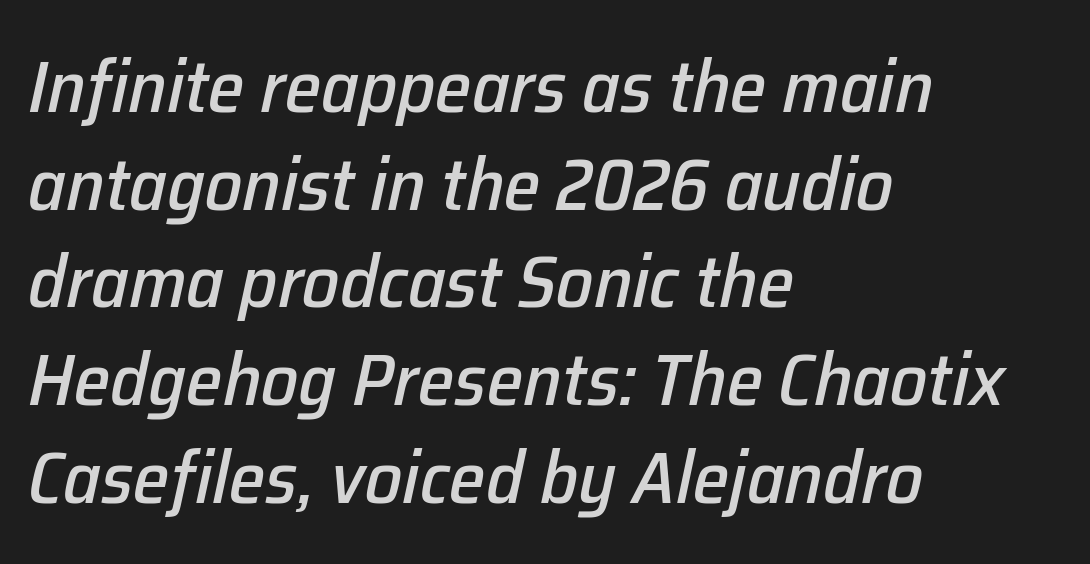
Q: Is the text italic (slanted)? A: Yes, it leans right by about 12 degrees.
Q: Is the text underlined? A: No.
Q: How is the paragraph aligned? A: Left-aligned.
Q: Is the spacing between letters normal or unusually wide? A: Normal.
Q: Is the spacing between lines tight, normal or loose? A: Normal.
Q: Width (condensed, normal, or wide)? A: Normal.
Q: Stroke contrast? A: Low.
Q: x-height? A: Medium.
Q: Monospaced? A: No.
